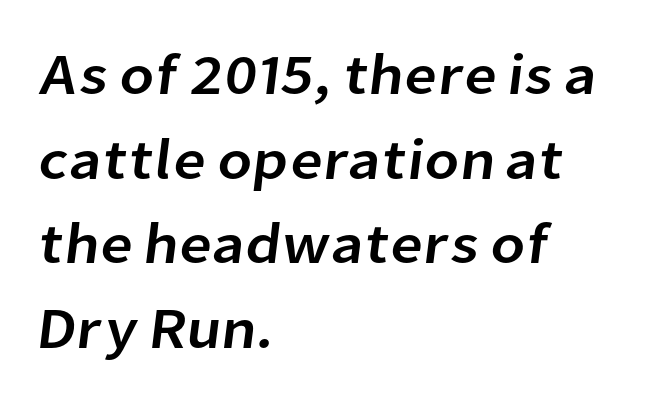
Beneath every word, the page is bare. The rows are spaced the way most documents space them. Look at the tracking — it's just the regular setting, nothing added. The passage shown is typed in a proportional face where columns would drift. Visually the block forms a straight wall on the left and a jagged coastline on the right.
